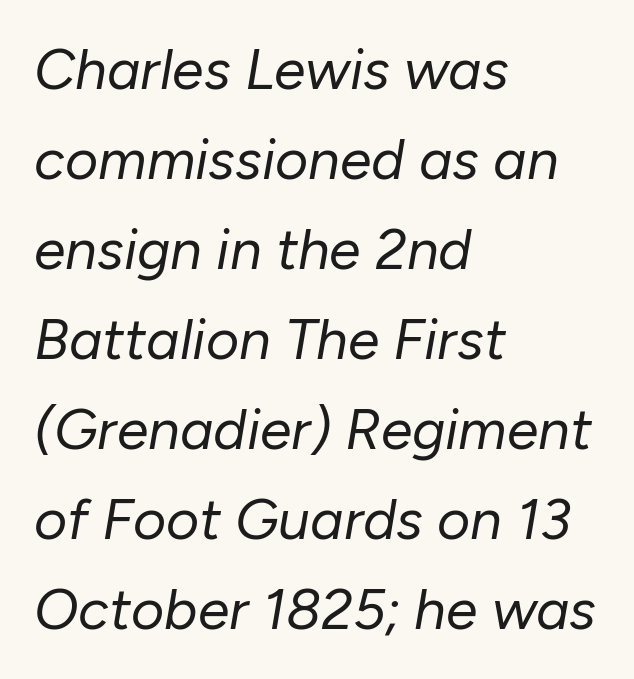
{"italic": "yes", "lean": "right", "slant_degrees": 10, "bold": "no", "weight": "regular", "width": "normal", "stroke_contrast": "low", "x_height": "medium", "monospaced": "no", "underline": "no", "align": "left", "line_spacing": "normal", "line_spacing_ratio": 1.58, "letter_spacing": "normal", "letter_spacing_em": 0.0, "glyph_px": 57}
